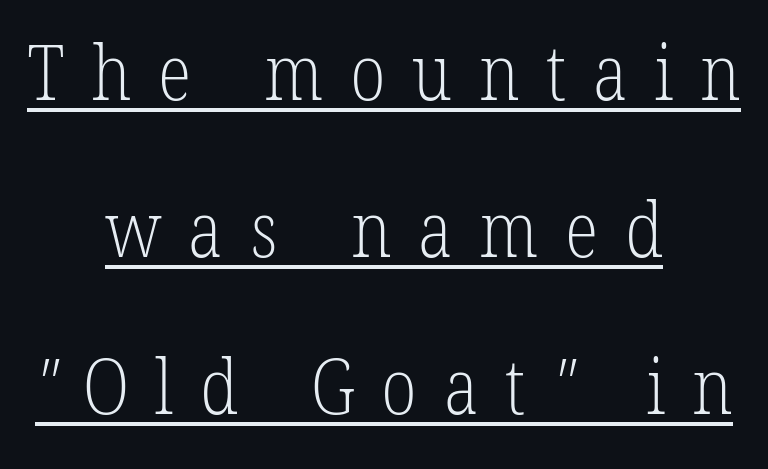
The image shows 78 px light, condensed serif type; set centered, loose line spacing (2.01x), unusually wide letter spacing (+0.34 em), underlined; low stroke contrast and a medium x-height.
